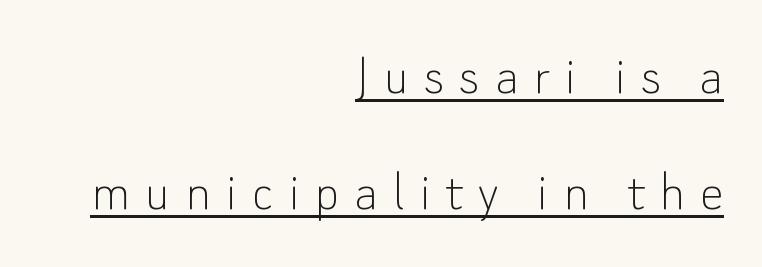
Q: Is the text bold? A: No.
Q: Is the text italic (slanted)? A: No, it is upright.
Q: Is the typeface a serif or a sans-serif typeface? A: Sans-serif.
Q: Is the text underlined? A: Yes.
Q: How is the paragraph aligned? A: Right-aligned.
Q: Is the spacing between letters normal or unusually wide? A: Unusually wide.
Q: Is the spacing between lines tight, normal or loose? A: Loose.
Q: Width (condensed, normal, or wide)? A: Normal.
Q: Stroke contrast? A: Low.
Q: x-height? A: Small.
Q: Monospaced? A: No.
